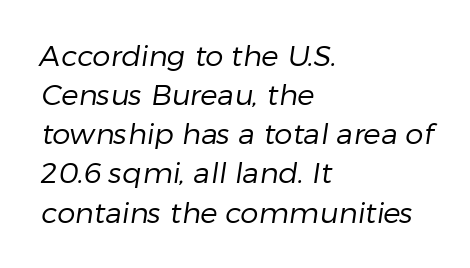
{"serif": "no", "bold": "no", "weight": "regular", "width": "normal", "stroke_contrast": "low", "x_height": "medium", "monospaced": "no", "underline": "no", "align": "left", "line_spacing": "normal", "line_spacing_ratio": 1.35, "letter_spacing": "normal", "letter_spacing_em": 0.0, "glyph_px": 29}
